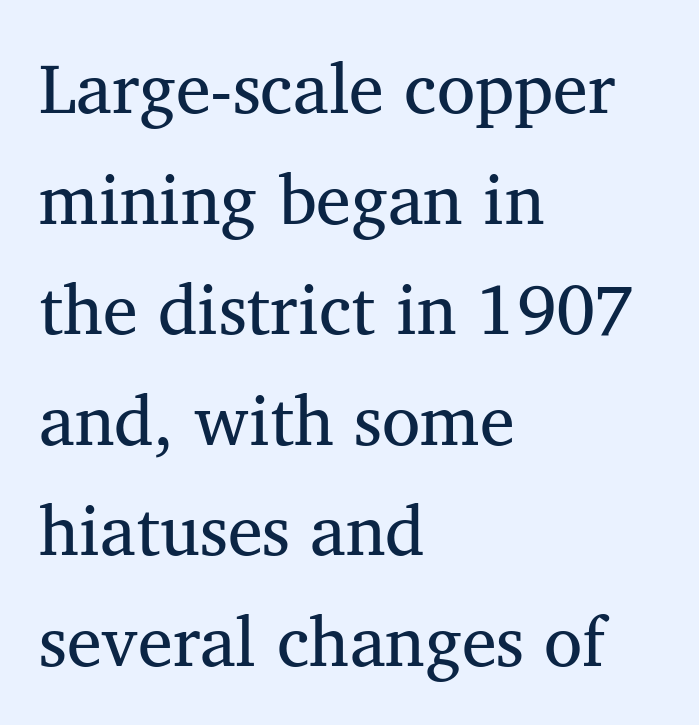
{"serif": "yes", "italic": "no", "bold": "no", "weight": "regular", "width": "normal", "stroke_contrast": "medium", "x_height": "medium", "monospaced": "no", "underline": "no", "align": "left", "line_spacing": "normal", "line_spacing_ratio": 1.58, "letter_spacing": "normal", "letter_spacing_em": 0.0, "glyph_px": 70}
